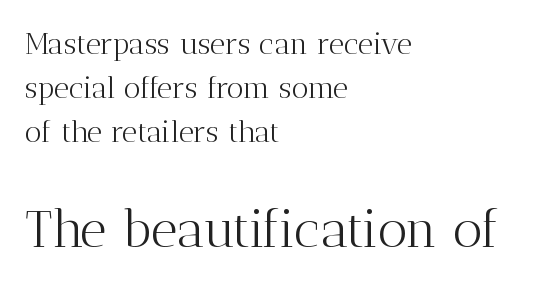
The image shows 52 px light serif type, upright; set left-aligned, normal line spacing (1.46x), normal letter spacing, not underlined; the second (bottom) block is 1.73x larger; medium stroke contrast and a medium x-height.
